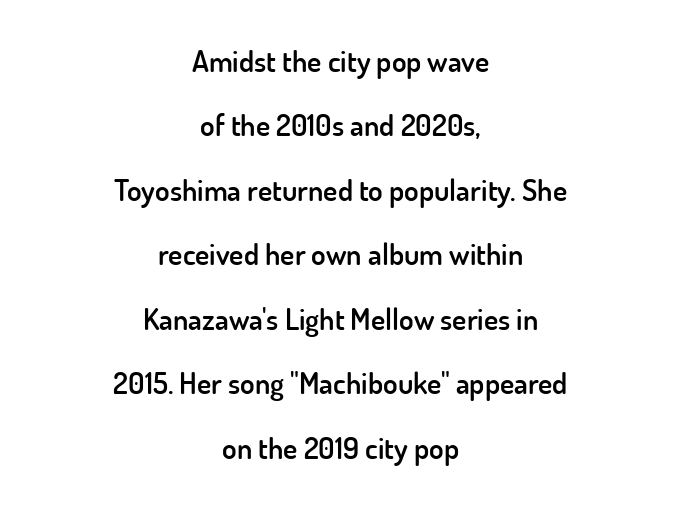
{"serif": "no", "italic": "no", "bold": "semi", "weight": "semibold", "width": "normal", "stroke_contrast": "low", "x_height": "small", "monospaced": "no", "underline": "no", "align": "center", "line_spacing": "loose", "line_spacing_ratio": 2.15, "letter_spacing": "normal", "letter_spacing_em": 0.0, "glyph_px": 30}
